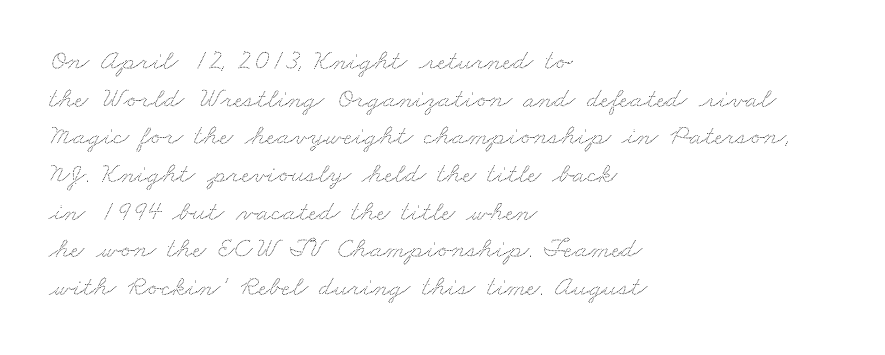
The passage shown is not underscored anywhere. Left-aligned paragraph, ragged on the right. The line texture is even and compact thanks to regular tracking. Proportional: the letters do not fall into vertical columns. If you measured baseline to baseline, you'd find a middling distance.
